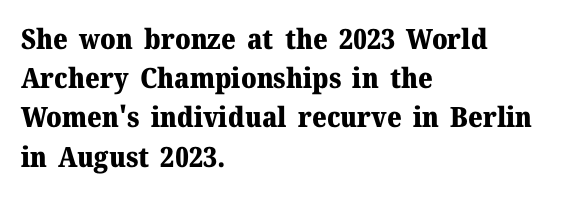
{"serif": "yes", "italic": "no", "bold": "yes", "weight": "heavy", "width": "normal", "stroke_contrast": "medium", "x_height": "medium", "monospaced": "no", "underline": "no", "align": "left", "line_spacing": "normal", "line_spacing_ratio": 1.4, "letter_spacing": "normal", "letter_spacing_em": 0.0, "glyph_px": 28}
